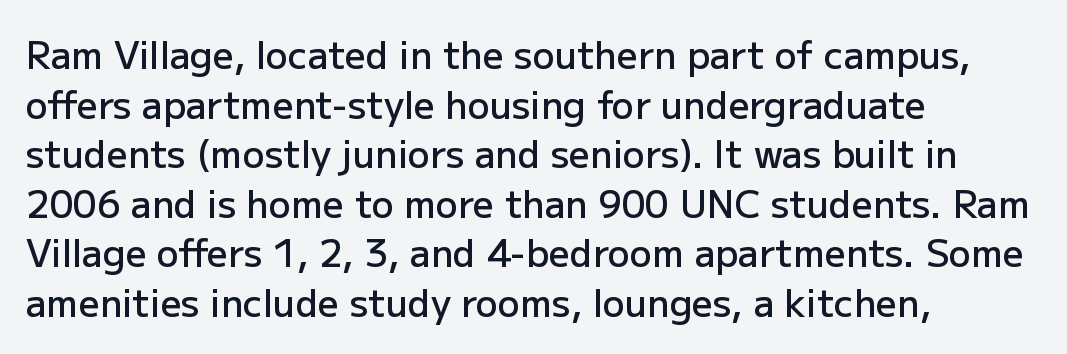
Q: Is the text bold? A: Semi-bold.
Q: Is the text italic (slanted)? A: No, it is upright.
Q: Is the typeface a serif or a sans-serif typeface? A: Sans-serif.
Q: Is the text underlined? A: No.
Q: How is the paragraph aligned? A: Left-aligned.
Q: Is the spacing between letters normal or unusually wide? A: Normal.
Q: Is the spacing between lines tight, normal or loose? A: Normal.
Q: Width (condensed, normal, or wide)? A: Normal.
Q: Stroke contrast? A: Low.
Q: x-height? A: Medium.
Q: Monospaced? A: No.
